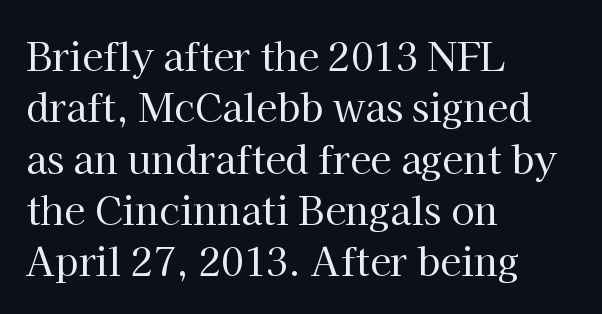
Any mark beneath the type? The region is blank. The passage shown is typeset with a serif family. This sample has the flowing, uneven cadence of proportional lettering. The paragraph shown leans on its left margin.
